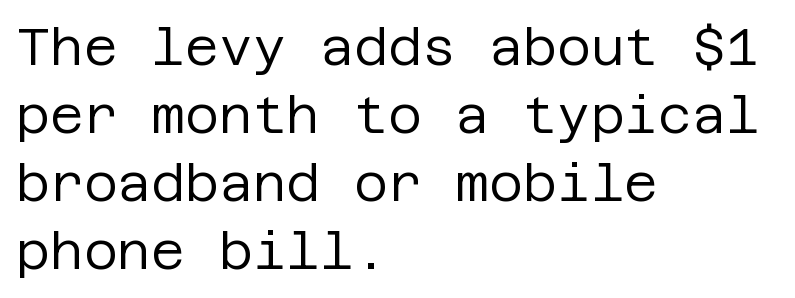
Q: Is the text bold? A: No.
Q: Is the text italic (slanted)? A: No, it is upright.
Q: Is the typeface a serif or a sans-serif typeface? A: Sans-serif.
Q: Is the text underlined? A: No.
Q: How is the paragraph aligned? A: Left-aligned.
Q: Is the spacing between letters normal or unusually wide? A: Normal.
Q: Is the spacing between lines tight, normal or loose? A: Normal.
Q: Width (condensed, normal, or wide)? A: Normal.
Q: Stroke contrast? A: Low.
Q: x-height? A: Large.
